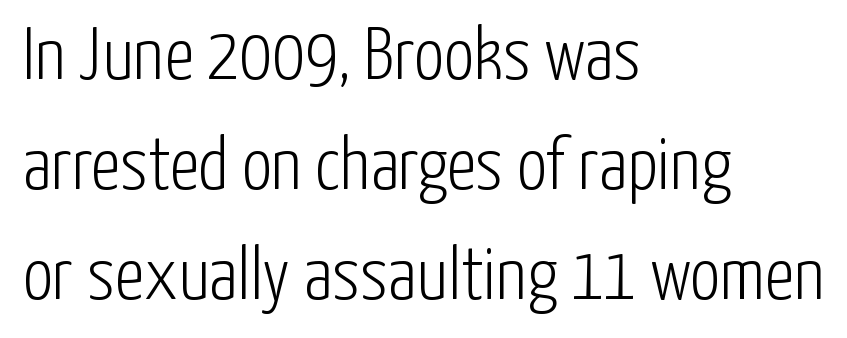
{"serif": "no", "italic": "no", "bold": "no", "weight": "light", "width": "condensed", "stroke_contrast": "low", "x_height": "medium", "monospaced": "no", "underline": "no", "align": "left", "line_spacing": "normal", "line_spacing_ratio": 1.47, "letter_spacing": "normal", "letter_spacing_em": 0.0, "glyph_px": 75}
